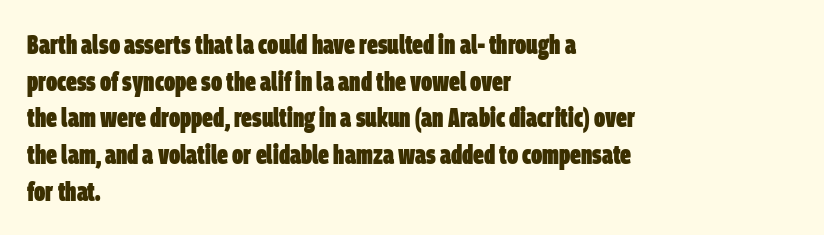
The image shows 27 px bold type; set left-aligned, normal line spacing (1.36x), normal letter spacing, not underlined.
